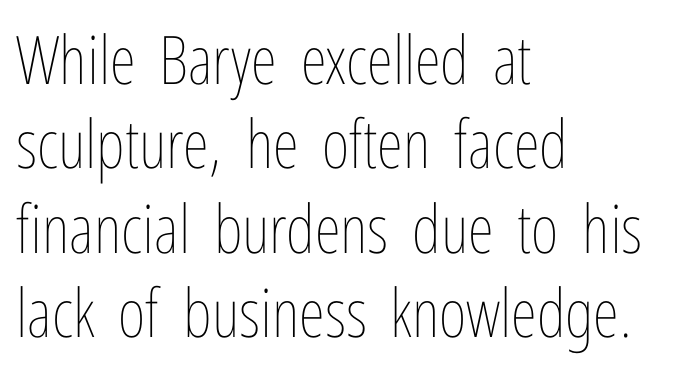
No extra tracking has been applied to these lines. Nobody drew a line under any word here. The cut favours lightness, reaching ordinary text weight at its darkest. Interline gaps are of average width in this sample. Ascenders rise straight up at ninety degrees. The ragged edge is on the right, which tells us the setting is flush left.
